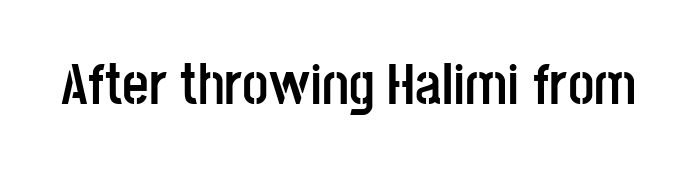
The image shows 58 px semibold, condensed sans-serif type, upright; set normal letter spacing, not underlined; low stroke contrast and a large x-height.
